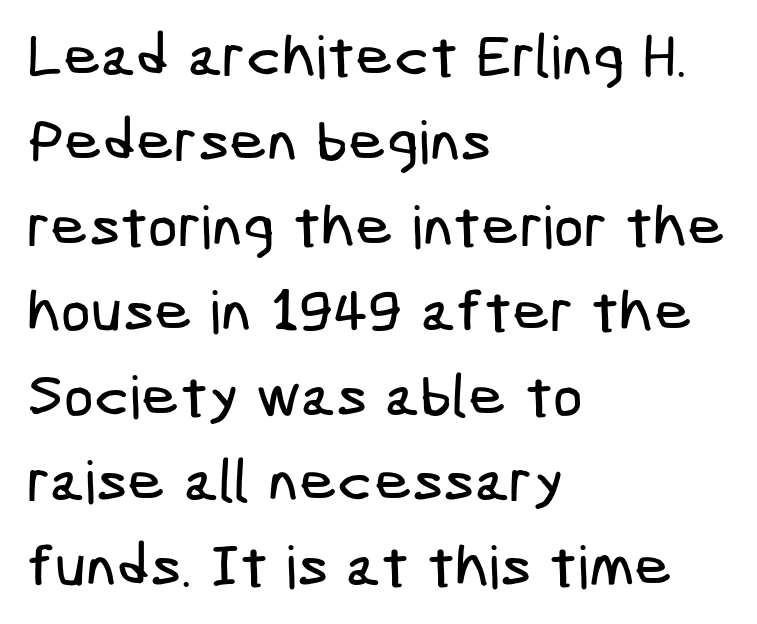
A student would call this left alignment; a typographer would say flush left, rag right. Honestly, there is no underline to notice here at all. If you measured baseline to baseline, you'd find a middling distance. Each word holds together tightly as a unit, with standard inter-letter gaps. This is sans-serif lettering, the kind often seen on screens and signage.
